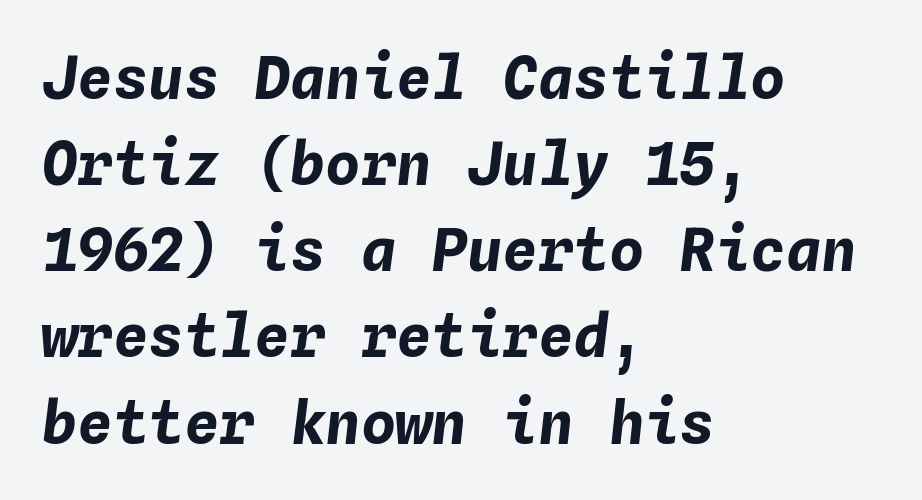
These lines were composed using italics. The type is set solid horizontally, with unmodified tracking. Reading down the block, your eye returns to a fixed left position each line. If you measured baseline to baseline, you'd find a middling distance. Every character here occupies the same horizontal width, giving the sample a typewriter-like rhythm.
